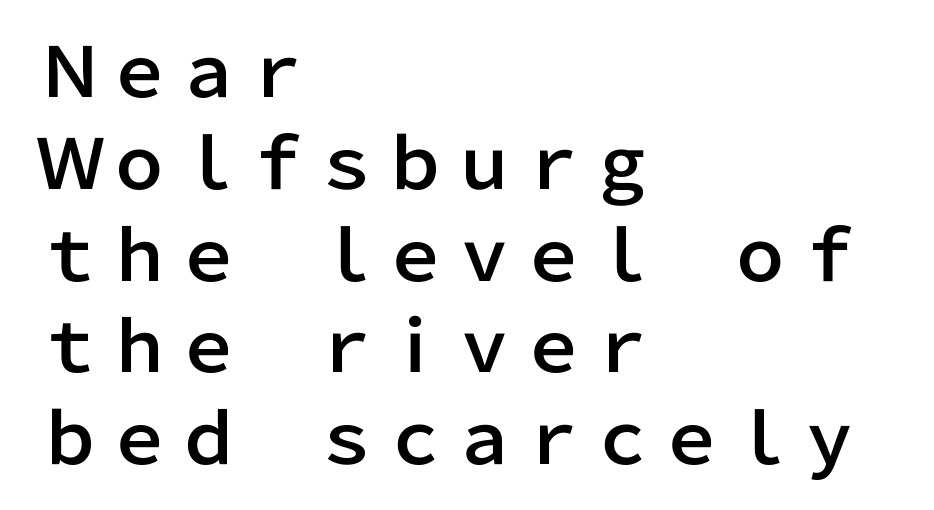
{"serif": "no", "italic": "no", "width": "normal", "stroke_contrast": "low", "x_height": "medium", "monospaced": "no", "underline": "no", "align": "left", "line_spacing": "normal", "line_spacing_ratio": 1.33, "letter_spacing": "normal", "letter_spacing_em": 0.0, "glyph_px": 69}
